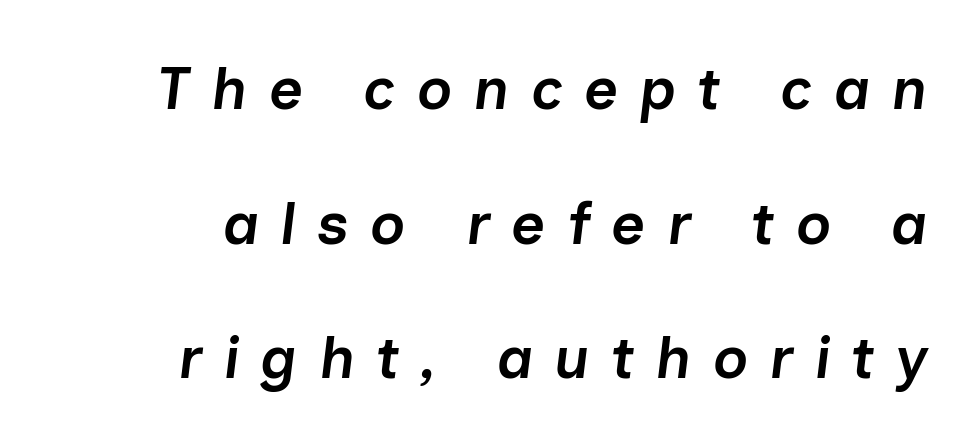
Q: Is the text bold? A: Semi-bold.
Q: Is the text italic (slanted)? A: Yes, it leans right by about 7 degrees.
Q: Is the text underlined? A: No.
Q: Is the spacing between letters normal or unusually wide? A: Unusually wide.
Q: Is the spacing between lines tight, normal or loose? A: Loose.
Q: Width (condensed, normal, or wide)? A: Normal.
Q: Stroke contrast? A: Low.
Q: x-height? A: Medium.
Q: Monospaced? A: No.
